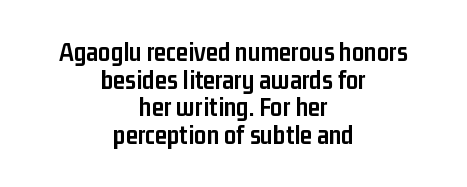
The image shows 27 px bold type, upright; set centered, tight line spacing (1.02x), normal letter spacing, not underlined.
